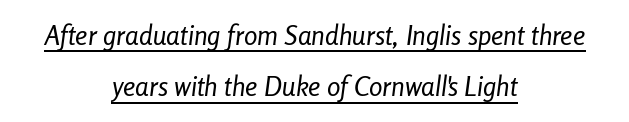
{"italic": "yes", "lean": "right", "slant_degrees": 8, "bold": "no", "underline": "yes", "align": "center", "line_spacing": "loose", "line_spacing_ratio": 1.9, "letter_spacing": "normal", "letter_spacing_em": 0.0, "glyph_px": 27}
